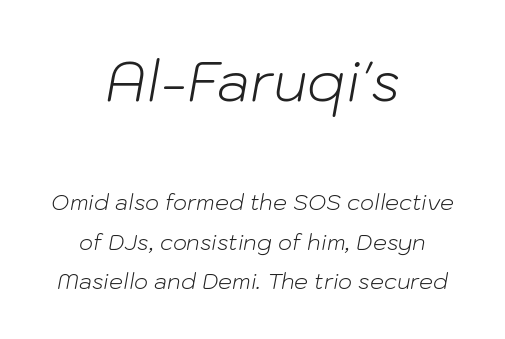
This rendering leaves character spacing at its baseline value. Nothing heavy about these letters — not bold at all. The passage is arranged like a title page — every line centered. These two chunks differ in scale, with the top chunk taking the larger measure. Lines of text with bare space underneath. The typography opts for an oblique posture over an upright one.
